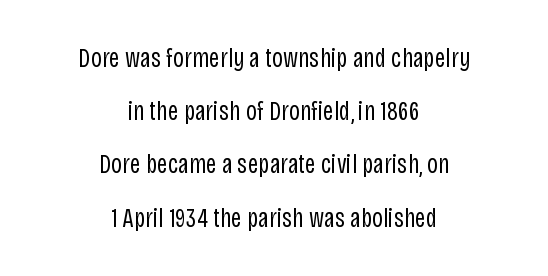
{"italic": "no", "bold": "no", "underline": "no", "align": "center", "line_spacing": "loose", "line_spacing_ratio": 1.97, "letter_spacing": "normal", "letter_spacing_em": 0.0, "glyph_px": 27}
